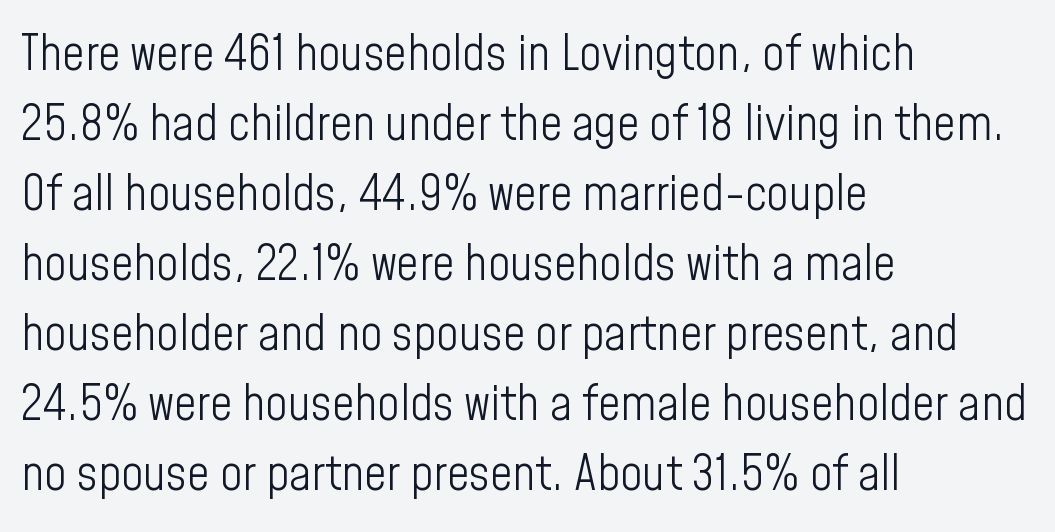
{"serif": "no", "italic": "no", "bold": "no", "weight": "light", "width": "condensed", "stroke_contrast": "low", "x_height": "medium", "monospaced": "no", "underline": "no", "align": "left", "line_spacing": "normal", "line_spacing_ratio": 1.43, "letter_spacing": "normal", "letter_spacing_em": 0.0, "glyph_px": 49}
